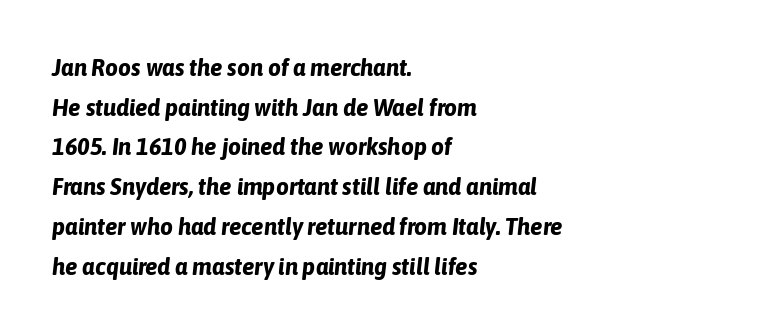
Q: Is the text bold? A: Yes.
Q: Is the text italic (slanted)? A: Yes, it leans right by about 6 degrees.
Q: Is the text underlined? A: No.
Q: How is the paragraph aligned? A: Left-aligned.
Q: Is the spacing between letters normal or unusually wide? A: Normal.
Q: Is the spacing between lines tight, normal or loose? A: Normal.
